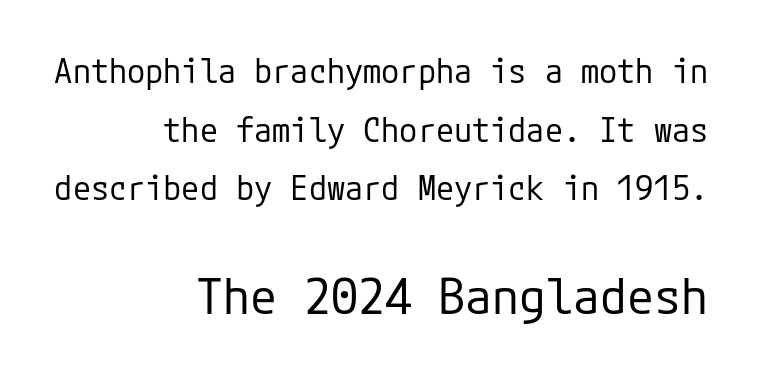
Short note: letters normally spaced. Whoever set this made the second block the dominant, larger element. Stroke terminals: plain, sans-serif. Every character sits straight up, as roman type does. No heavy texture on the line: the type isn't bold.
